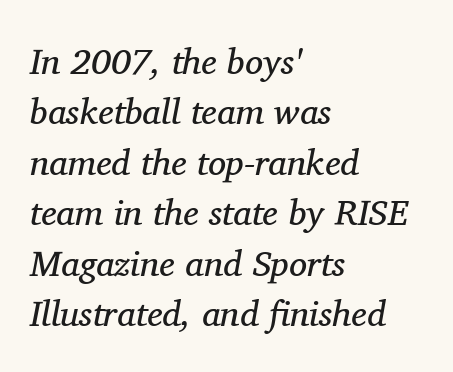
Layout note: lines flush left. Think of a printed novel: that variable character pitch is what you see here. The passage shown is not bold in any degree. Each new line begins a customary step beneath the previous one. Each letter's strokes conclude with small projecting serifs.
